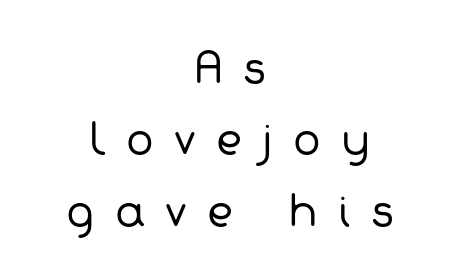
Only glyphs here, with clear space below each row. Think standard paragraph weight, or any step lighter than that. Someone cranked the tracking dial way up on this one. The letters carry no serifs — their stems end cleanly without finishing strokes. Short and long lines alike share a common midpoint.
